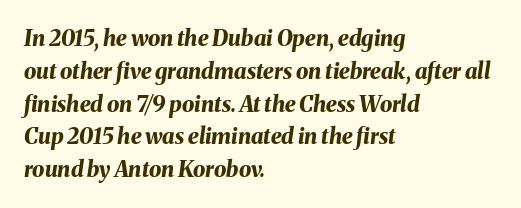
Nothing unusual about the tracking: characters are spaced as the font intends. The axis of the letterforms is tilted away from vertical. A student would call this left alignment; a typographer would say flush left, rag right. Unmarked baselines from the first word to the last.
